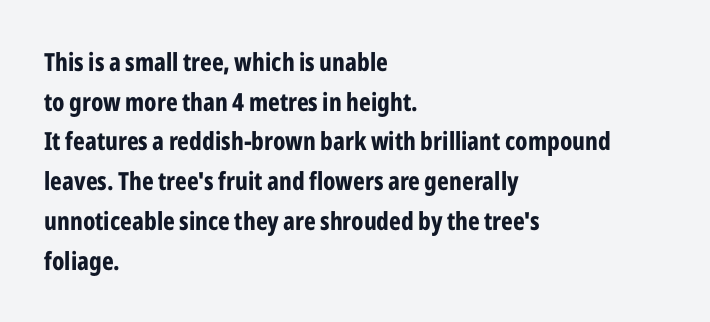
{"italic": "no", "bold": "yes", "underline": "no", "align": "left", "line_spacing": "normal", "line_spacing_ratio": 1.59, "letter_spacing": "normal", "letter_spacing_em": 0.0, "glyph_px": 25}
